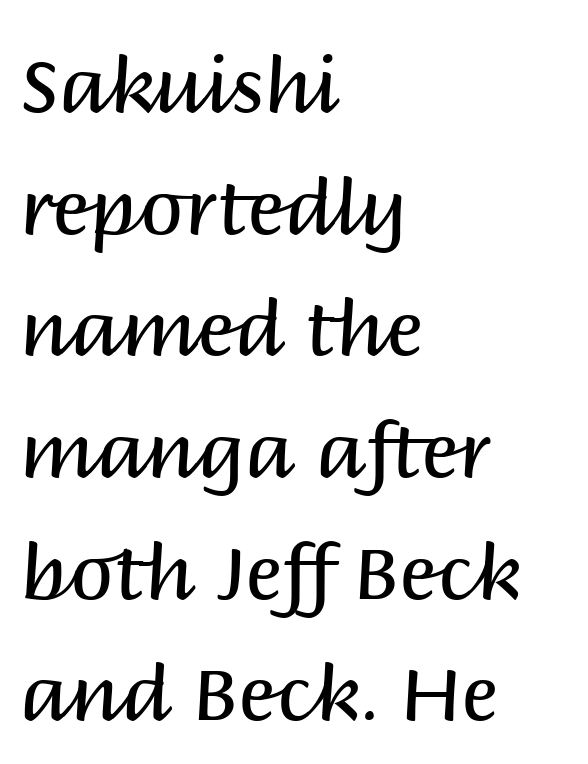
Q: Is the text bold? A: No.
Q: Is the text italic (slanted)? A: Yes.
Q: Is the typeface a serif or a sans-serif typeface? A: Sans-serif.
Q: Is the text underlined? A: No.
Q: How is the paragraph aligned? A: Left-aligned.
Q: Is the spacing between letters normal or unusually wide? A: Normal.
Q: Is the spacing between lines tight, normal or loose? A: Normal.
Q: Width (condensed, normal, or wide)? A: Normal.
Q: Stroke contrast? A: Medium.
Q: x-height? A: Large.
Q: Monospaced? A: No.
